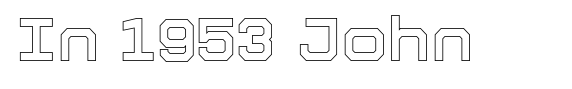
{"italic": "no", "width": "normal", "x_height": "medium", "monospaced": "no", "underline": "no", "letter_spacing": "normal", "letter_spacing_em": 0.0, "glyph_px": 60}
